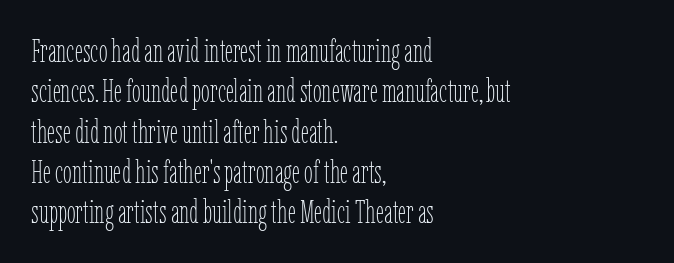
{"italic": "no", "bold": "no", "weight": "thin", "width": "condensed", "stroke_contrast": "low", "x_height": "medium", "monospaced": "no", "underline": "no", "align": "left", "line_spacing": "normal", "line_spacing_ratio": 1.26, "letter_spacing": "normal", "letter_spacing_em": 0.0, "glyph_px": 32}
